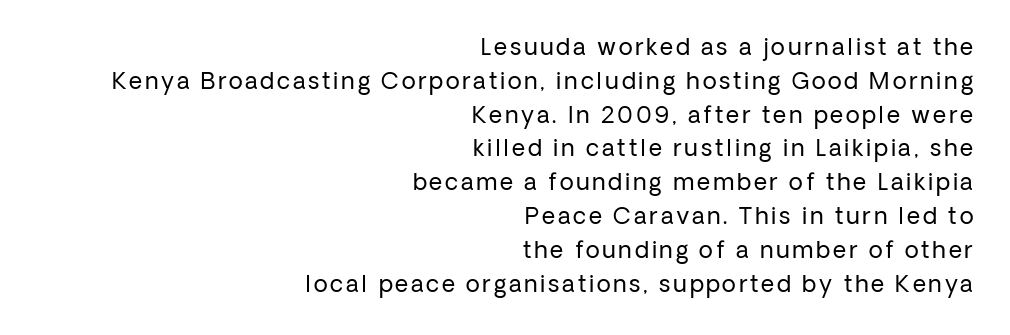
Q: Is the text bold? A: No.
Q: Is the text italic (slanted)? A: No, it is upright.
Q: Is the text underlined? A: No.
Q: How is the paragraph aligned? A: Right-aligned.
Q: Is the spacing between lines tight, normal or loose? A: Normal.
